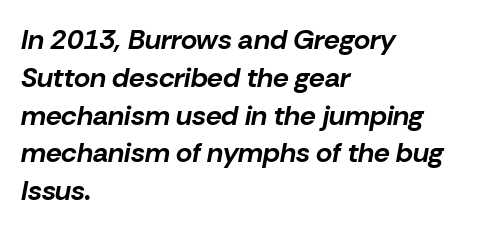
{"italic": "yes", "lean": "right", "slant_degrees": 10, "bold": "yes", "weight": "bold", "width": "normal", "stroke_contrast": "low", "x_height": "medium", "monospaced": "no", "underline": "no", "align": "left", "line_spacing": "normal", "line_spacing_ratio": 1.35, "letter_spacing": "normal", "letter_spacing_em": 0.0, "glyph_px": 28}
